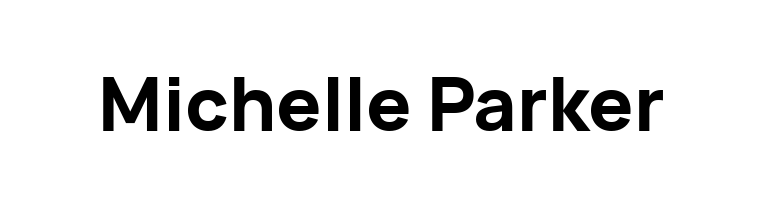
Q: Is the text bold? A: Yes.
Q: Is the text italic (slanted)? A: No, it is upright.
Q: Is the typeface a serif or a sans-serif typeface? A: Sans-serif.
Q: Is the text underlined? A: No.
Q: Is the spacing between letters normal or unusually wide? A: Normal.
Q: Width (condensed, normal, or wide)? A: Normal.
Q: Stroke contrast? A: Low.
Q: x-height? A: Medium.
Q: Monospaced? A: No.
